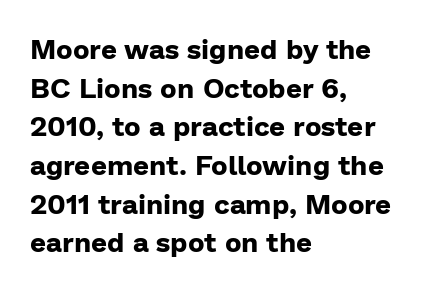
The image shows 28 px bold sans-serif type, upright; set left-aligned, normal line spacing (1.38x), normal letter spacing, not underlined; low stroke contrast and a medium x-height.
